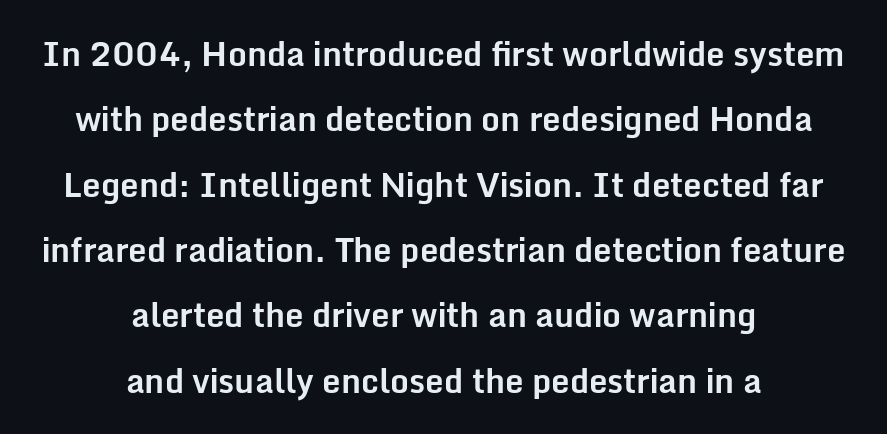
{"serif": "no", "italic": "no", "bold": "yes", "weight": "bold", "width": "normal", "stroke_contrast": "low", "x_height": "medium", "monospaced": "no", "underline": "no", "align": "center", "line_spacing": "loose", "line_spacing_ratio": 1.98, "letter_spacing": "normal", "letter_spacing_em": 0.0, "glyph_px": 33}
